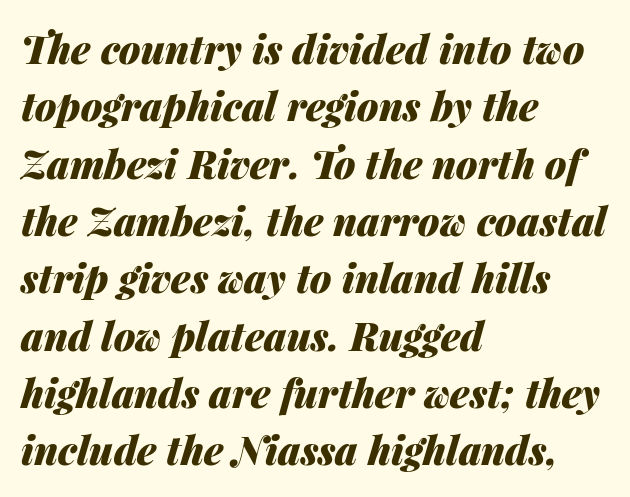
Q: Is the text bold? A: Yes.
Q: Is the text italic (slanted)? A: Yes, it leans right by about 14 degrees.
Q: Is the text underlined? A: No.
Q: How is the paragraph aligned? A: Left-aligned.
Q: Is the spacing between letters normal or unusually wide? A: Normal.
Q: Is the spacing between lines tight, normal or loose? A: Normal.
Q: Width (condensed, normal, or wide)? A: Normal.
Q: Stroke contrast? A: Medium.
Q: x-height? A: Medium.
Q: Monospaced? A: No.
